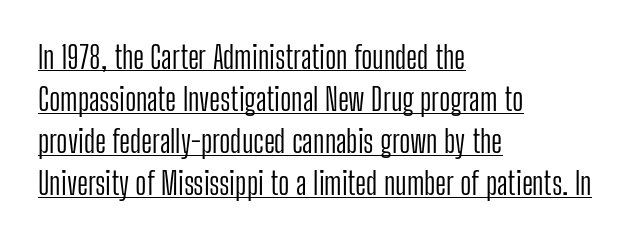
The image shows 31 px light, condensed sans-serif type, upright; set left-aligned, normal line spacing (1.36x), normal letter spacing, underlined; low stroke contrast and a medium x-height.
